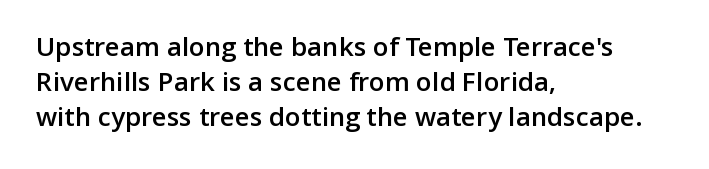
Q: Is the text bold? A: Semi-bold.
Q: Is the text italic (slanted)? A: No, it is upright.
Q: Is the text underlined? A: No.
Q: How is the paragraph aligned? A: Left-aligned.
Q: Is the spacing between letters normal or unusually wide? A: Normal.
Q: Is the spacing between lines tight, normal or loose? A: Normal.
